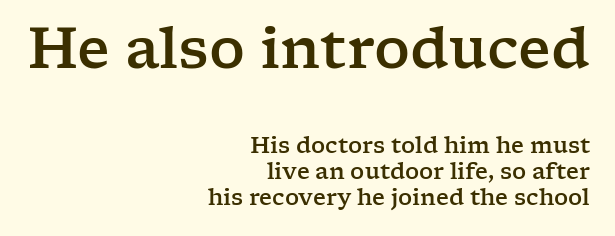
The image shows 56 px wide serif type, upright; set right-aligned, line spacing 1.18x, normal letter spacing, not underlined; the first (top) block is 2.55x larger; low stroke contrast and a medium x-height.
